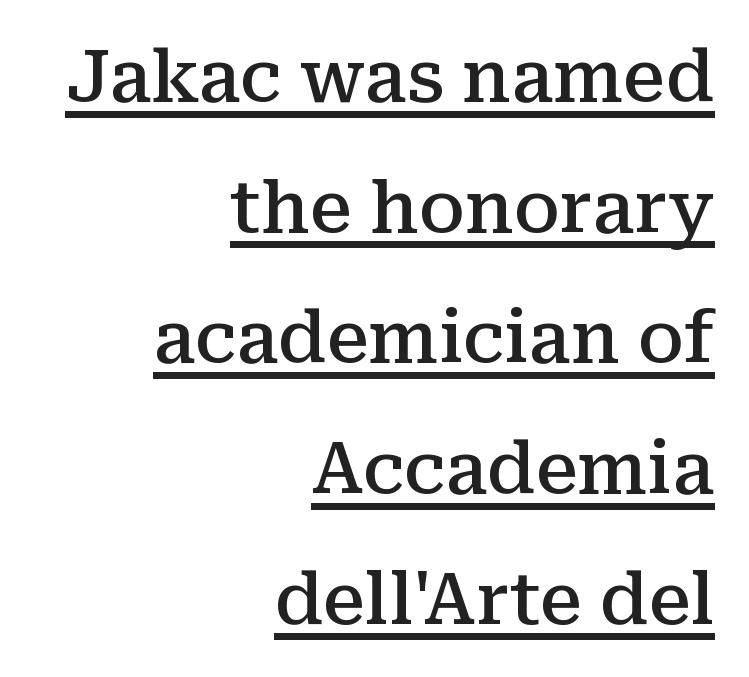
The image shows 71 px semibold serif type, upright; set right-aligned, line spacing 1.84x, normal letter spacing, underlined; medium stroke contrast and a medium x-height.
